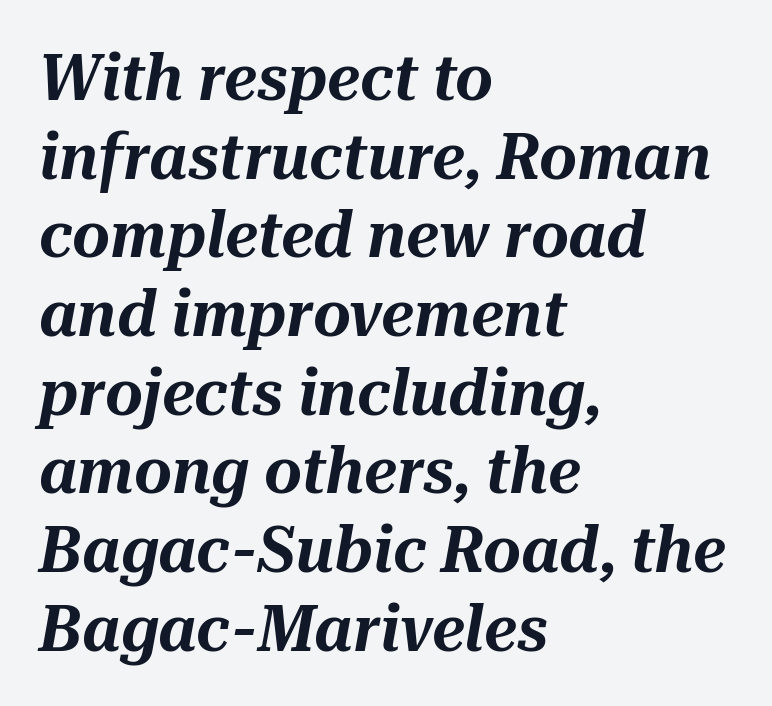
{"italic": "yes", "lean": "right", "slant_degrees": 10, "width": "normal", "stroke_contrast": "medium", "x_height": "medium", "monospaced": "no", "underline": "no", "align": "left", "line_spacing_ratio": 1.21, "letter_spacing": "normal", "letter_spacing_em": 0.0, "glyph_px": 65}
